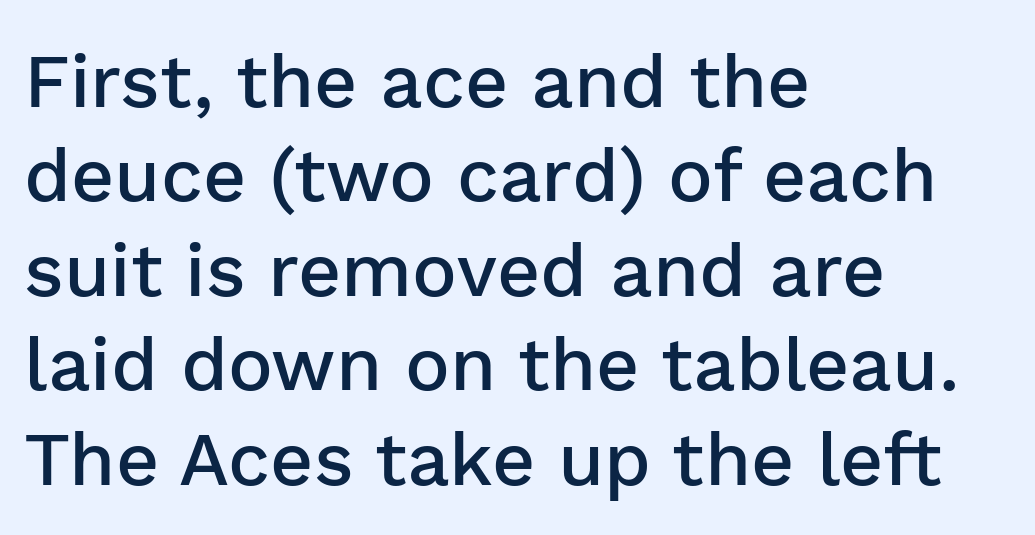
Serif or sans? Sans — the stroke terminals are bare. Summary of weight: moderately heavy, a semibold. The tracking reads as untouched default to a designer's eye. Characters remain perfectly vertical along every line. All the whitespace from short lines collects on the right.
